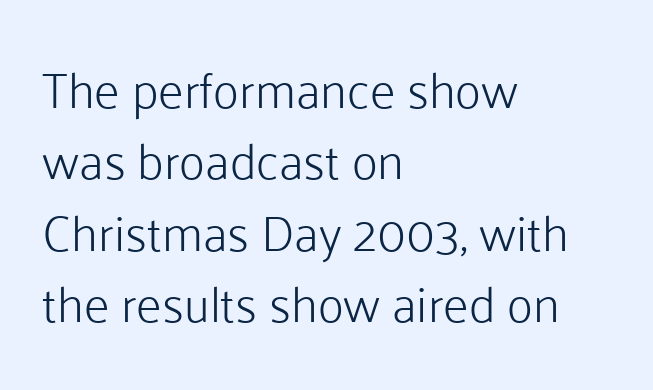
Has an underline been added? It has not. The characters display no serif detailing; their extremities are plain. You could not count columns in this text — the font is proportionally spaced. In terms of leading, this rendering sits right in the middle.
